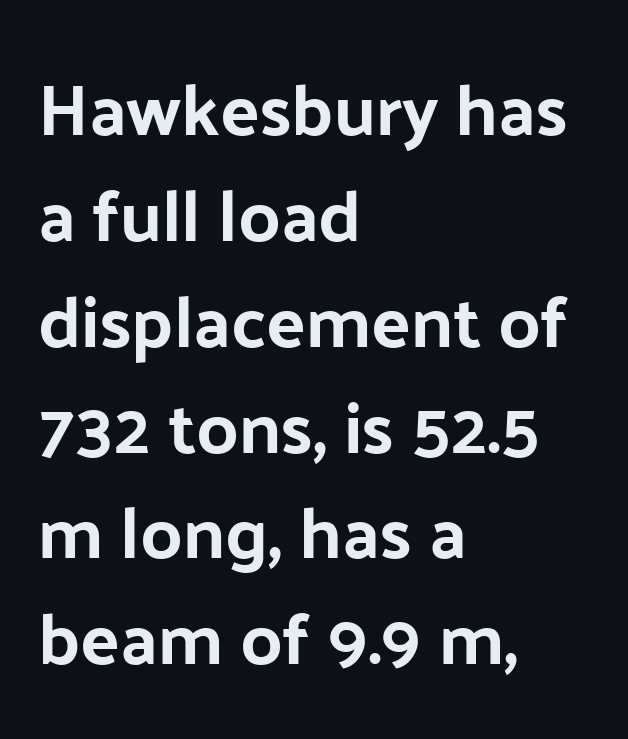
No word sits above an underline. Nobody touched the tracking dial on this one. Is the block centered? No — it sits flush against the left margin. Serifs: no, the terminals of the letterforms are clean. The letters advance in unequal steps, a hallmark of proportional type. If you drew a line through each stem, it would be perfectly vertical.
